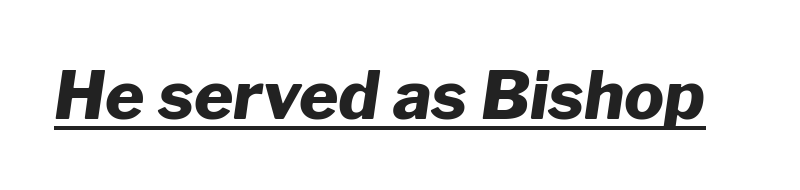
{"italic": "yes", "lean": "right", "slant_degrees": 8, "bold": "yes", "weight": "heavy", "width": "normal", "stroke_contrast": "low", "x_height": "medium", "monospaced": "no", "underline": "yes", "letter_spacing": "normal", "letter_spacing_em": 0.0, "glyph_px": 67}
